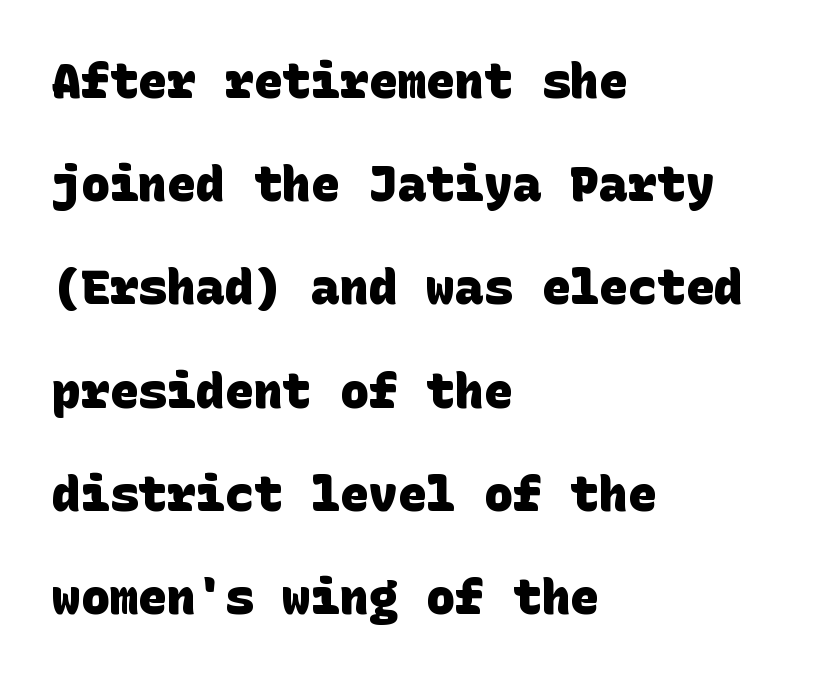
{"serif": "no", "bold": "yes", "weight": "heavy", "width": "normal", "stroke_contrast": "low", "x_height": "large", "underline": "no", "align": "left", "line_spacing": "loose", "line_spacing_ratio": 2.15, "letter_spacing": "normal", "letter_spacing_em": 0.0, "glyph_px": 48}
